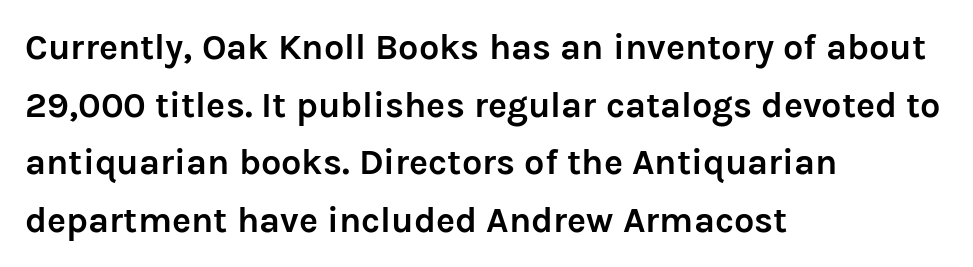
The image shows 36 px semibold sans-serif type, upright; set left-aligned, normal line spacing (1.6x), normal letter spacing, not underlined; low stroke contrast and a medium x-height.
